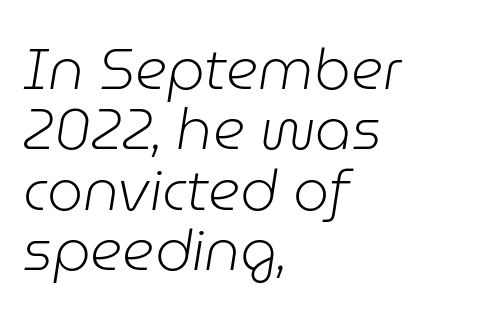
{"italic": "yes", "lean": "right", "slant_degrees": 9, "bold": "no", "weight": "light", "width": "normal", "stroke_contrast": "low", "x_height": "medium", "monospaced": "no", "underline": "no", "align": "left", "line_spacing": "tight", "line_spacing_ratio": 1.06, "letter_spacing": "normal", "letter_spacing_em": 0.0, "glyph_px": 57}
